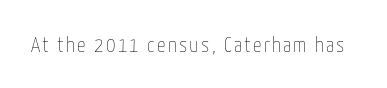
Q: Is the text bold? A: No.
Q: Is the text italic (slanted)? A: No, it is upright.
Q: Is the text underlined? A: No.
